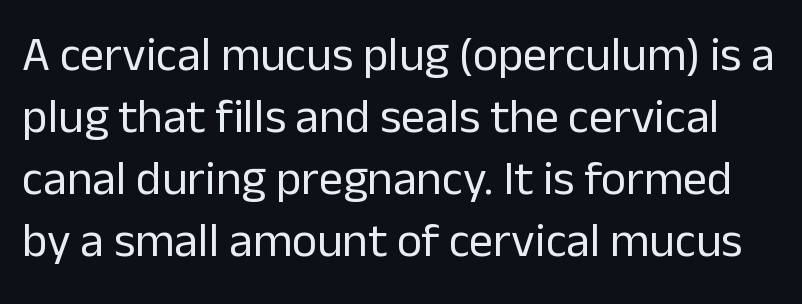
{"serif": "no", "italic": "no", "bold": "no", "weight": "regular", "width": "normal", "stroke_contrast": "low", "x_height": "medium", "monospaced": "no", "underline": "no", "line_spacing": "normal", "line_spacing_ratio": 1.29, "letter_spacing": "normal", "letter_spacing_em": 0.0, "glyph_px": 48}
